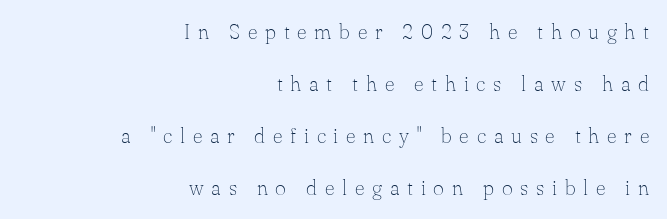
Q: Is the text bold? A: No.
Q: Is the text italic (slanted)? A: No, it is upright.
Q: Is the text underlined? A: No.
Q: How is the paragraph aligned? A: Right-aligned.
Q: Is the spacing between letters normal or unusually wide? A: Unusually wide.
Q: Is the spacing between lines tight, normal or loose? A: Loose.
